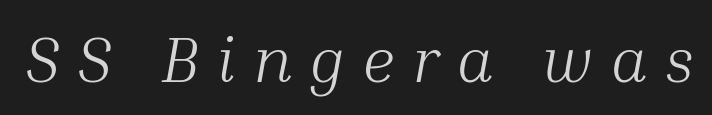
Q: Is the text bold? A: No.
Q: Is the text italic (slanted)? A: Yes, it leans right by about 10 degrees.
Q: Is the typeface a serif or a sans-serif typeface? A: Serif.
Q: Is the text underlined? A: No.
Q: Is the spacing between letters normal or unusually wide? A: Unusually wide.
Q: Width (condensed, normal, or wide)? A: Normal.
Q: Stroke contrast? A: Medium.
Q: x-height? A: Medium.
Q: Monospaced? A: No.
